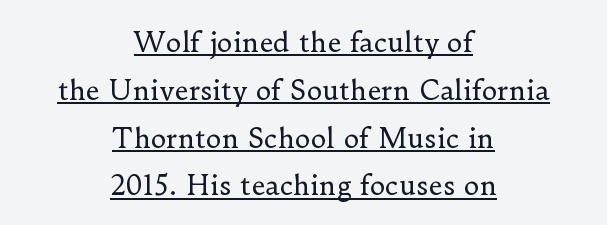
Q: Is the text bold? A: No.
Q: Is the text italic (slanted)? A: No, it is upright.
Q: Is the text underlined? A: Yes.
Q: How is the paragraph aligned? A: Centered.
Q: Is the spacing between letters normal or unusually wide? A: Normal.
